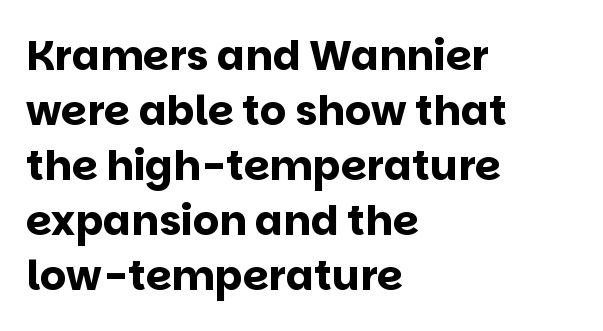
The image shows 41 px bold sans-serif type, upright; set left-aligned, normal line spacing (1.34x), normal letter spacing, not underlined; low stroke contrast and a large x-height.
